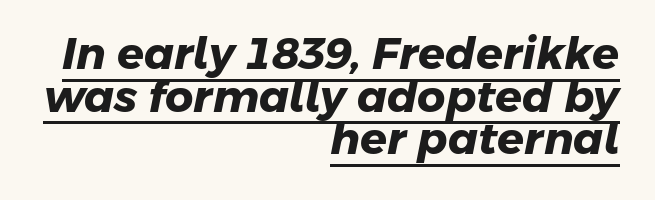
Where is the straight margin? On the right. This rendering employs a face without finishing strokes, i.e., a sans-serif. The letters sit at their default tracking, neither squeezed nor spread. Strokes here are thick enough to call this a true bold. The rendering uses natural spacing where letterforms have individual widths.
